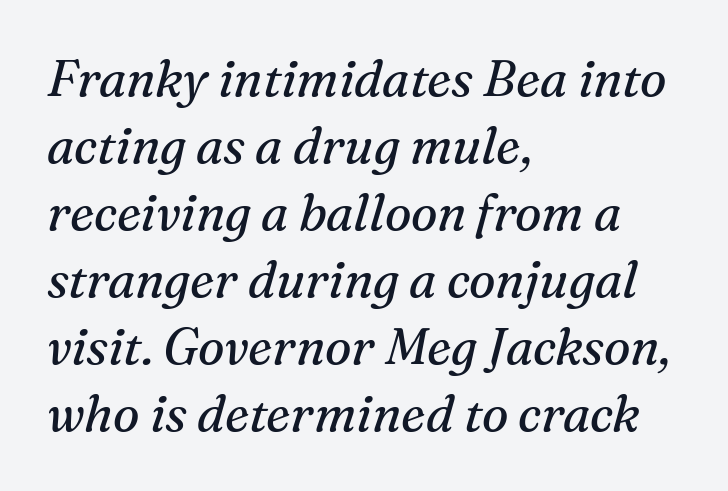
The image shows 50 px regular-weight serif type, italic (leaning right); set left-aligned, normal line spacing (1.34x), normal letter spacing, not underlined; medium stroke contrast and a medium x-height.
